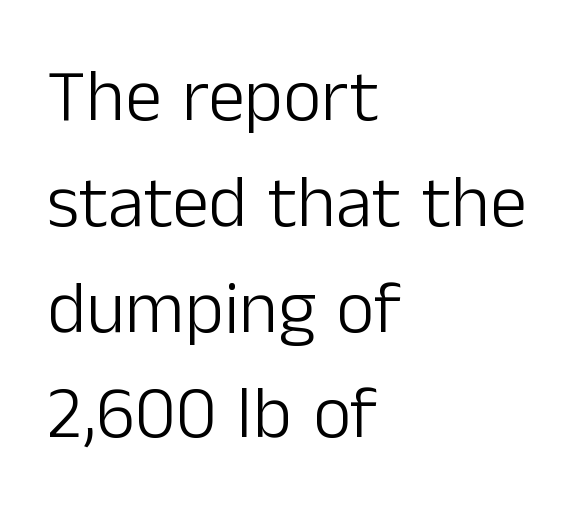
{"serif": "no", "italic": "no", "bold": "no", "weight": "light", "width": "normal", "stroke_contrast": "low", "x_height": "medium", "monospaced": "no", "underline": "no", "align": "left", "line_spacing": "normal", "line_spacing_ratio": 1.43, "letter_spacing": "normal", "letter_spacing_em": 0.0, "glyph_px": 74}
